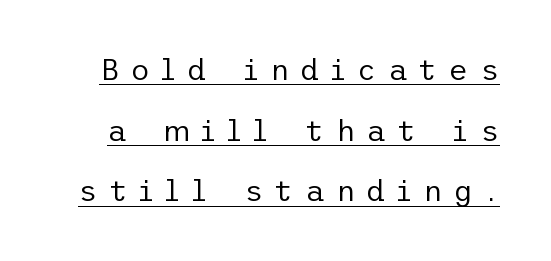
A typographer would call this underscored text. A light-to-regular cut is what we see here. The gaps between neighbouring characters are conspicuously large. One glance says open: line gaps are wider than usual. Look at the bottom of the vertical strokes: they stop flat, with no serifs. Do the letters lean? They stand straight.
